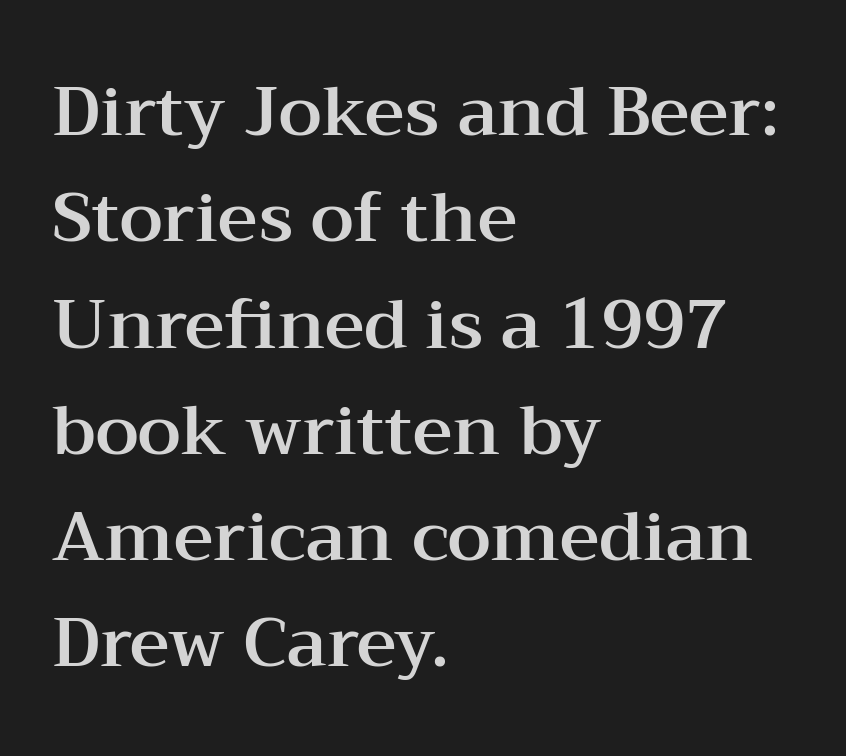
Q: Is the text italic (slanted)? A: No, it is upright.
Q: Is the typeface a serif or a sans-serif typeface? A: Serif.
Q: Is the text underlined? A: No.
Q: How is the paragraph aligned? A: Left-aligned.
Q: Is the spacing between letters normal or unusually wide? A: Normal.
Q: Is the spacing between lines tight, normal or loose? A: Normal.
Q: Width (condensed, normal, or wide)? A: Wide.
Q: Stroke contrast? A: Medium.
Q: x-height? A: Medium.
Q: Monospaced? A: No.
